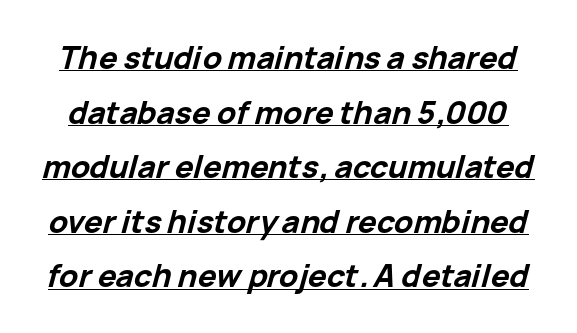
{"italic": "yes", "lean": "right", "slant_degrees": 15, "bold": "yes", "weight": "bold", "width": "normal", "stroke_contrast": "low", "x_height": "medium", "monospaced": "no", "underline": "yes", "line_spacing_ratio": 1.76, "letter_spacing": "normal", "letter_spacing_em": 0.0, "glyph_px": 31}
